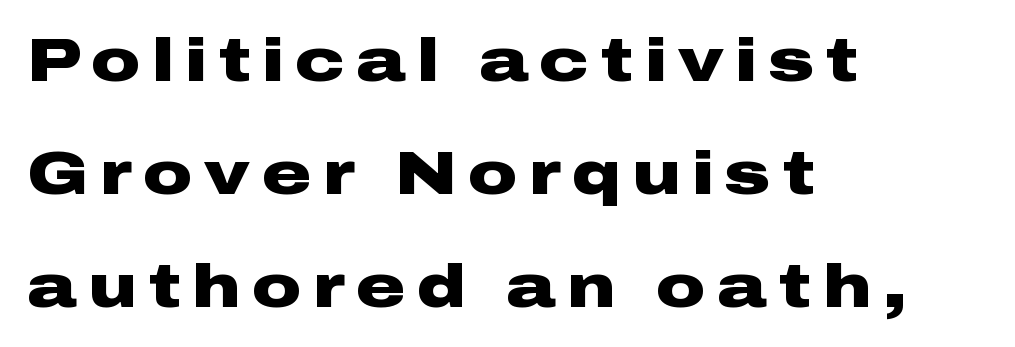
Is there any slant? The stems are plumb. These words are printed bold, with thick strokes throughout. Just letters on the line, the space beneath them empty. Horizontal alignment here is leftward, the default for most running prose.
